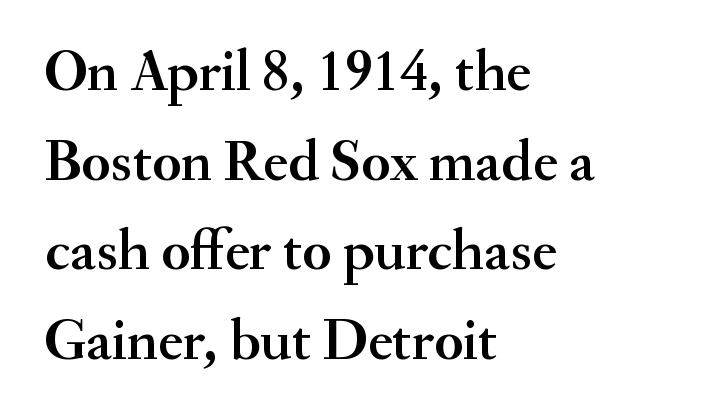
Each letter's strokes conclude with small projecting serifs. Unlike italic type, these characters show no tilt at all. The leading is moderate, giving the passage an even texture. Tracking value appears to be zero — textbook default spacing. Looks like regular typesetting: each glyph gets only the width it needs.
